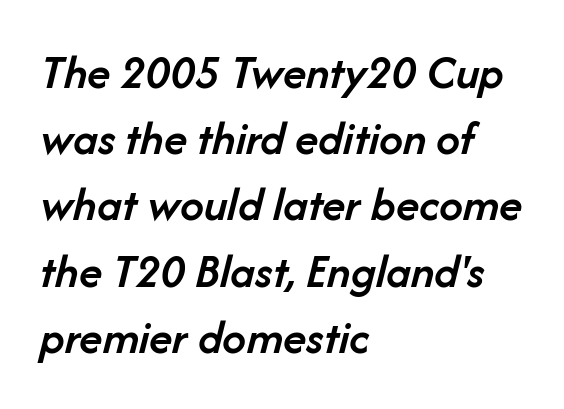
Q: Is the text bold? A: Semi-bold.
Q: Is the text italic (slanted)? A: Yes, it leans right by about 14 degrees.
Q: Is the text underlined? A: No.
Q: How is the paragraph aligned? A: Left-aligned.
Q: Is the spacing between letters normal or unusually wide? A: Normal.
Q: Is the spacing between lines tight, normal or loose? A: Normal.
Q: Width (condensed, normal, or wide)? A: Normal.
Q: Stroke contrast? A: Low.
Q: x-height? A: Medium.
Q: Monospaced? A: No.
